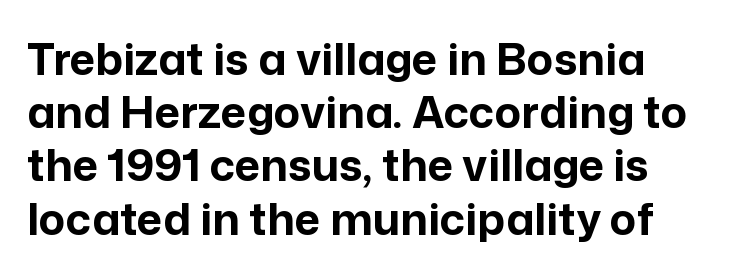
Q: Is the text bold? A: Yes.
Q: Is the text italic (slanted)? A: No, it is upright.
Q: Is the typeface a serif or a sans-serif typeface? A: Sans-serif.
Q: Is the text underlined? A: No.
Q: Is the spacing between letters normal or unusually wide? A: Normal.
Q: Width (condensed, normal, or wide)? A: Normal.
Q: Stroke contrast? A: Low.
Q: x-height? A: Medium.
Q: Monospaced? A: No.
